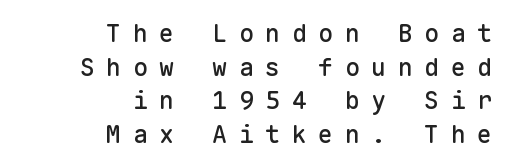
The paragraph has a hard right edge and a soft left edge. A normal amount of white space separates one row of letters from the next. This sample uses an upright cut, with every glyph sitting square on the baseline. The foot of each line stays bare and open.
